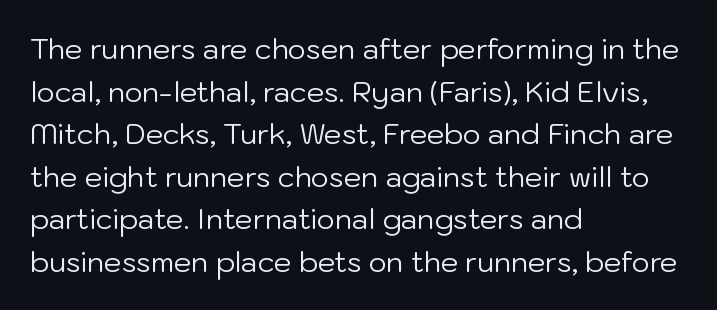
Tracking value appears to be zero — textbook default spacing. Alignment: flush left. In terms of letterform style, serifs are entirely absent. The weight tops out at a normal text grade.
